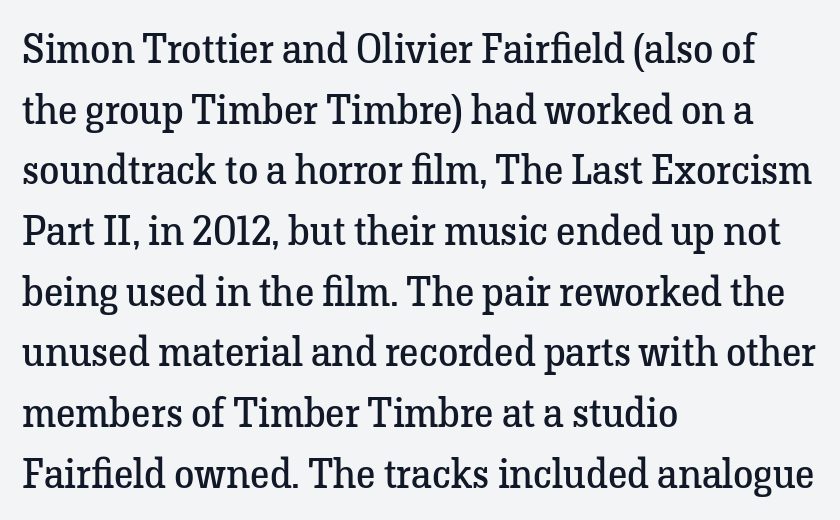
{"serif": "yes", "italic": "no", "bold": "no", "weight": "regular", "width": "normal", "stroke_contrast": "low", "x_height": "medium", "monospaced": "no", "underline": "no", "align": "left", "line_spacing": "normal", "line_spacing_ratio": 1.48, "letter_spacing": "normal", "letter_spacing_em": 0.0, "glyph_px": 41}
